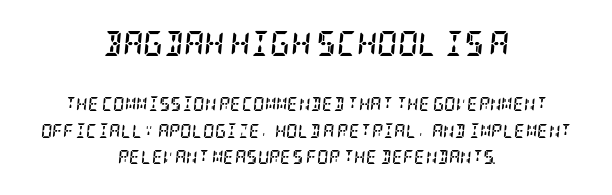
{"italic": "yes", "lean": "right", "slant_degrees": 5, "bold": "yes", "underline": "no", "align": "center", "line_spacing_ratio": 1.86, "letter_spacing": "normal", "letter_spacing_em": 0.0, "larger_block": "first", "size_ratio": 1.79, "glyph_px": 25}
